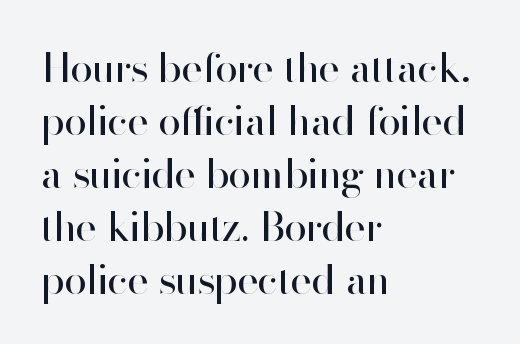
The image shows 41 px regular-weight sans-serif type, upright; set left-aligned, normal line spacing (1.29x), normal letter spacing, not underlined; high stroke contrast and a small x-height.
